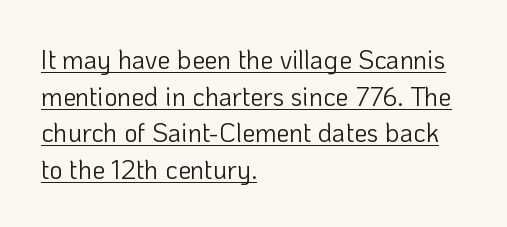
You can see a thin bar hugging the bottom of the glyphs. It's the straight-up-and-down kind of type. The typesetter chose a ragged-right arrangement here. In terms of letterspacing, this is plain default setting.
